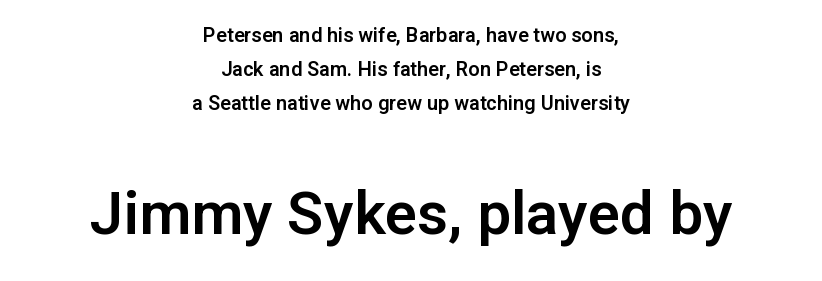
The image shows 60 px sans-serif type, upright; set centered, normal line spacing (1.7x), normal letter spacing, not underlined; the second (bottom) block is 3.0x larger; low stroke contrast and a medium x-height.
